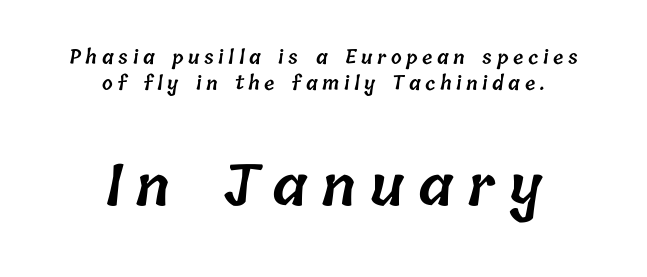
The image shows 57 px semibold type; set centered, normal line spacing (1.39x), unusually wide letter spacing (+0.24 em), not underlined; the second (bottom) block is 3.0x larger; low stroke contrast and a medium x-height.
